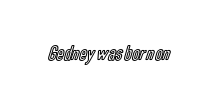
The image shows 21 px text type; set normal letter spacing, not underlined.
